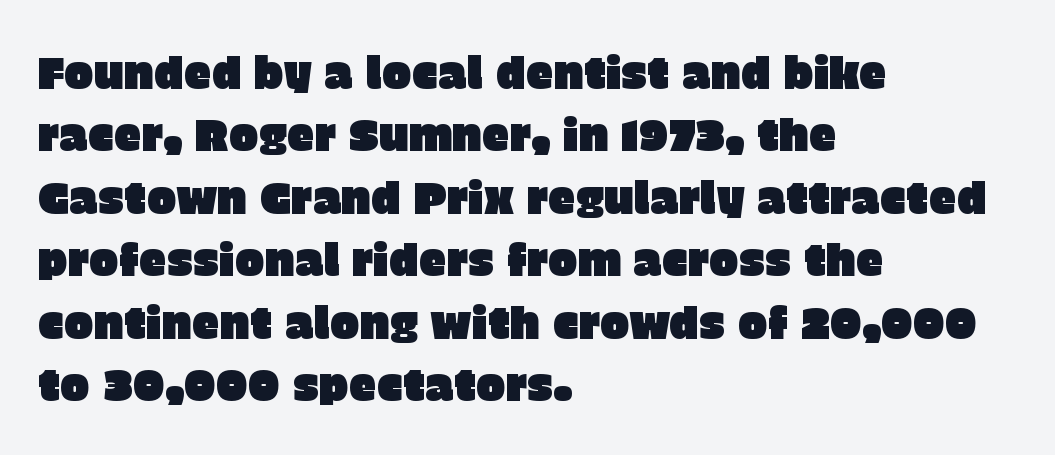
The image shows 44 px sans-serif type, upright; set left-aligned, normal line spacing (1.42x), normal letter spacing, not underlined; low stroke contrast and a large x-height.
